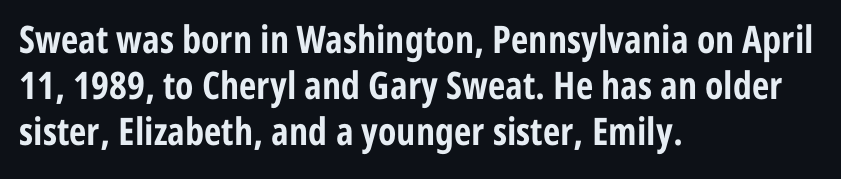
{"serif": "no", "italic": "no", "bold": "yes", "weight": "bold", "width": "condensed", "stroke_contrast": "low", "x_height": "medium", "monospaced": "no", "underline": "no", "align": "left", "line_spacing_ratio": 1.21, "letter_spacing": "normal", "letter_spacing_em": 0.0, "glyph_px": 38}
